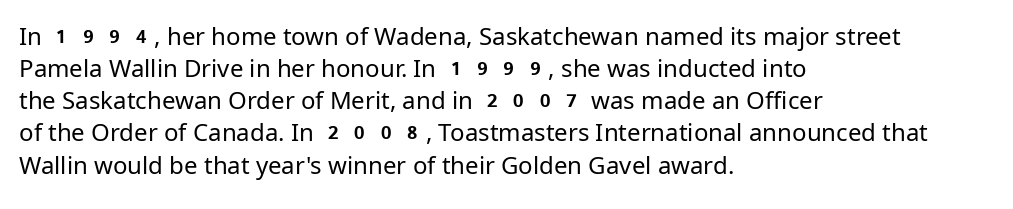
The image shows 24 px text type, upright; set left-aligned, normal line spacing (1.34x), normal letter spacing, not underlined.
